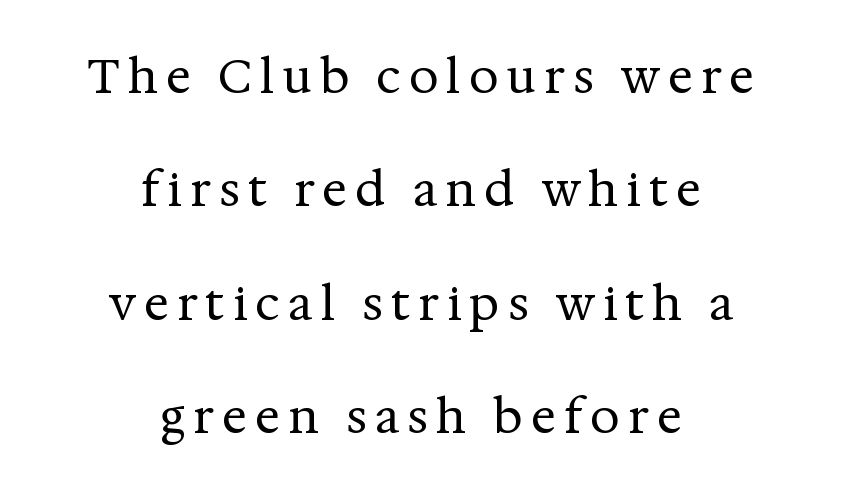
{"serif": "yes", "italic": "no", "bold": "no", "weight": "regular", "width": "normal", "stroke_contrast": "medium", "x_height": "medium", "monospaced": "no", "underline": "no", "align": "center", "line_spacing": "loose", "line_spacing_ratio": 2.41, "glyph_px": 47}
